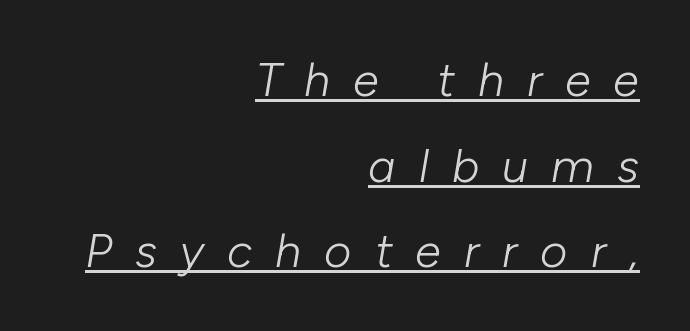
{"italic": "yes", "lean": "right", "slant_degrees": 10, "bold": "no", "weight": "light", "width": "normal", "stroke_contrast": "low", "x_height": "medium", "monospaced": "no", "underline": "yes", "align": "right", "line_spacing_ratio": 1.82, "letter_spacing": "wide", "letter_spacing_em": 0.49, "glyph_px": 47}
